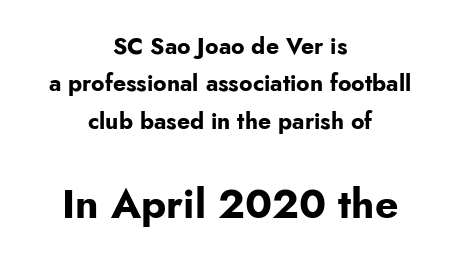
Q: Is the text bold? A: Yes.
Q: Is the text italic (slanted)? A: No, it is upright.
Q: Is the typeface a serif or a sans-serif typeface? A: Sans-serif.
Q: Is the text underlined? A: No.
Q: How is the paragraph aligned? A: Centered.
Q: Is the spacing between letters normal or unusually wide? A: Normal.
Q: Is the spacing between lines tight, normal or loose? A: Normal.
Q: Which block of text is set in a larger size, the first (top) or the second (bottom)? A: The second (bottom) one.
Q: Width (condensed, normal, or wide)? A: Normal.
Q: Stroke contrast? A: Low.
Q: x-height? A: Small.
Q: Monospaced? A: No.
